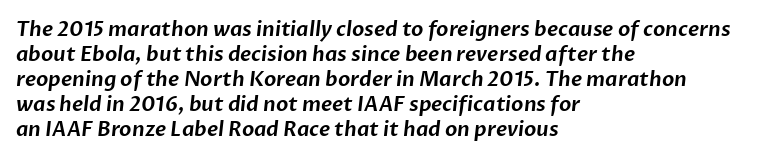
Q: Is the text underlined? A: No.
Q: How is the paragraph aligned? A: Left-aligned.
Q: Is the spacing between letters normal or unusually wide? A: Normal.
Q: Is the spacing between lines tight, normal or loose? A: Normal.
